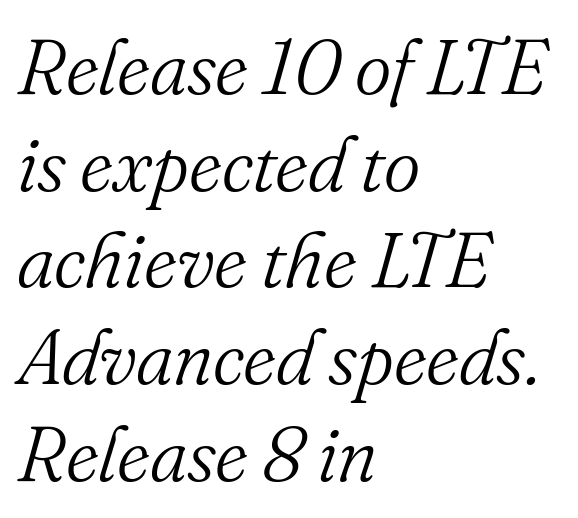
Q: Is the text bold? A: No.
Q: Is the text italic (slanted)? A: Yes, it leans right by about 16 degrees.
Q: Is the typeface a serif or a sans-serif typeface? A: Serif.
Q: Is the text underlined? A: No.
Q: How is the paragraph aligned? A: Left-aligned.
Q: Is the spacing between letters normal or unusually wide? A: Normal.
Q: Width (condensed, normal, or wide)? A: Normal.
Q: Stroke contrast? A: Medium.
Q: x-height? A: Small.
Q: Monospaced? A: No.
